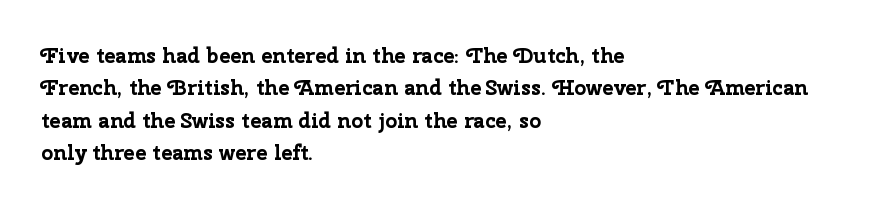
Q: Is the text bold? A: Yes.
Q: Is the text italic (slanted)? A: No, it is upright.
Q: Is the text underlined? A: No.
Q: How is the paragraph aligned? A: Left-aligned.
Q: Is the spacing between letters normal or unusually wide? A: Normal.
Q: Is the spacing between lines tight, normal or loose? A: Normal.
